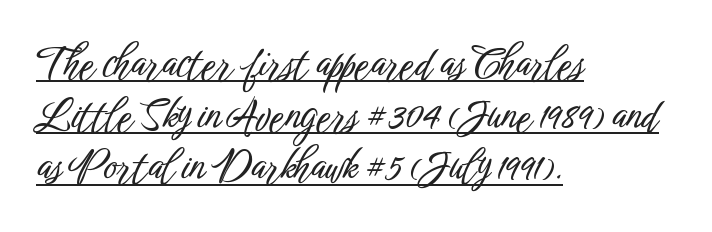
Nope, no serifs anywhere on these letters. One glance says typical: line gaps are just what's usual. Varying glyph widths throughout — classic text-font behaviour. Line beginnings align vertically; line endings do not. A typesetter would call this zero additional tracking.
